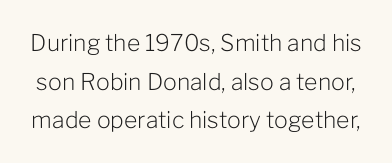
This rendering features lettering with no underline. Unbolded letterforms with no extra heft. Students, note that the glyphs here touch the page at normal intervals. The font's upright variant was chosen for this text. Whoever set this chose a conventional vertical rhythm.
